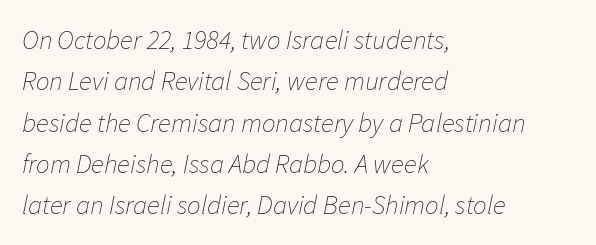
Whoever set this chose a conventional vertical rhythm. If you drew a ruler down the left edge, every line would touch it. Words float on clear page, feet unadorned. Quick note: italic. Observe the ordinary spacing: letters are neighbours, not strangers. Compared with a typical body face, this is equally light or lighter still.
